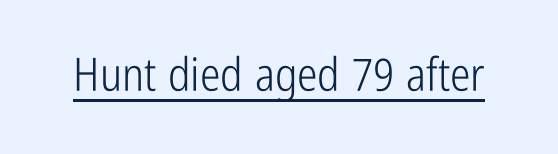
Think of a printed novel: that variable character pitch is what you see here. Has an underline been added? It has. How are the letters spaced? Ordinarily, with no added tracking. Nothing sits at the stroke ends, so this counts as sans-serif.
